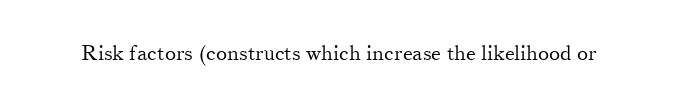
Q: Is the text bold? A: No.
Q: Is the text italic (slanted)? A: No, it is upright.
Q: Is the text underlined? A: No.
Q: Is the spacing between letters normal or unusually wide? A: Normal.
